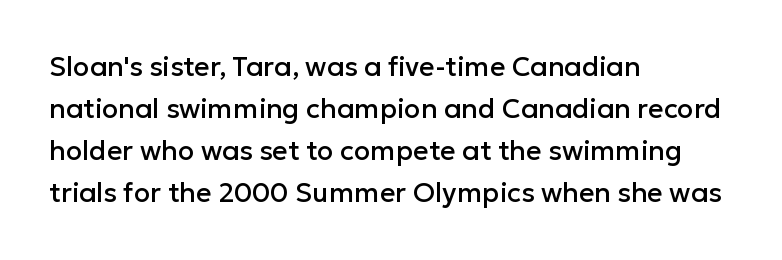
Quick note: underline off. The typesetter chose a ragged-right arrangement here. Posture: straight, roman, zero tilt. Leading: standard. Words appear dense and cohesive because spacing is normal.
